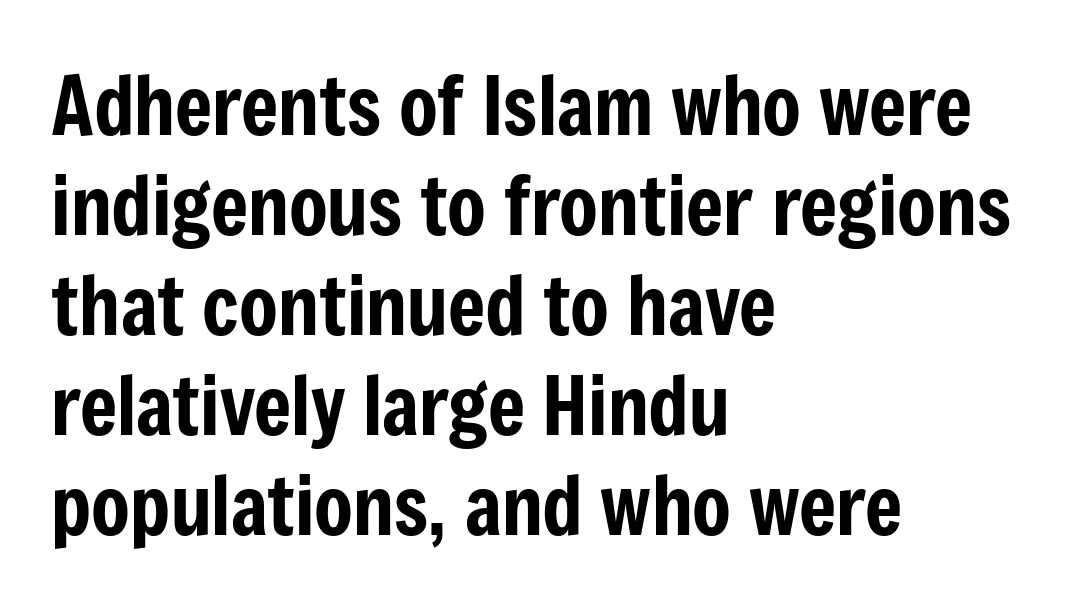
{"serif": "no", "italic": "no", "width": "condensed", "stroke_contrast": "low", "x_height": "medium", "monospaced": "no", "underline": "no", "align": "left", "line_spacing": "normal", "line_spacing_ratio": 1.25, "letter_spacing": "normal", "letter_spacing_em": 0.0, "glyph_px": 80}
